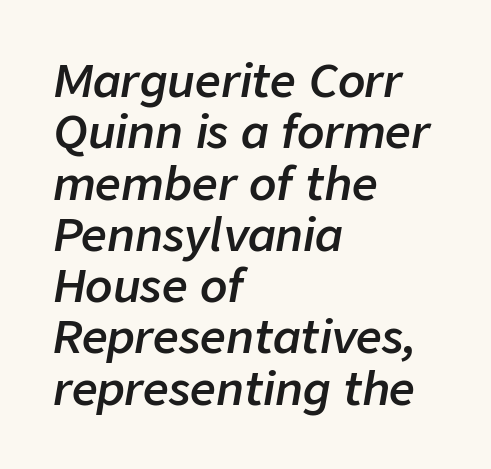
Q: Is the text bold? A: Semi-bold.
Q: Is the text italic (slanted)? A: Yes, it leans right by about 9 degrees.
Q: Is the text underlined? A: No.
Q: How is the paragraph aligned? A: Left-aligned.
Q: Is the spacing between letters normal or unusually wide? A: Normal.
Q: Is the spacing between lines tight, normal or loose? A: Tight.
Q: Width (condensed, normal, or wide)? A: Normal.
Q: Stroke contrast? A: Low.
Q: x-height? A: Medium.
Q: Monospaced? A: No.
